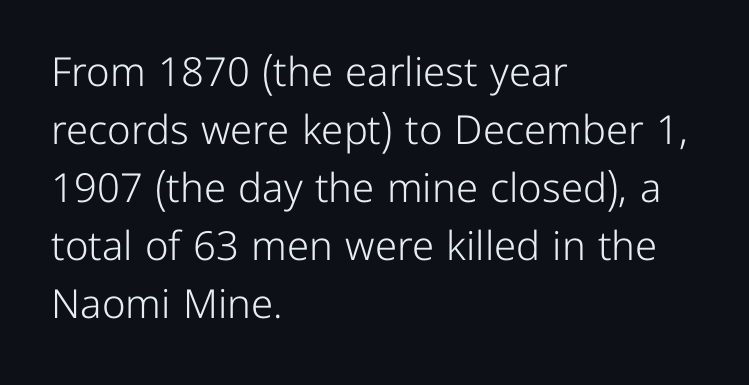
The image shows 40 px light sans-serif type, upright; set left-aligned, normal line spacing (1.45x), normal letter spacing, not underlined; low stroke contrast and a medium x-height.
